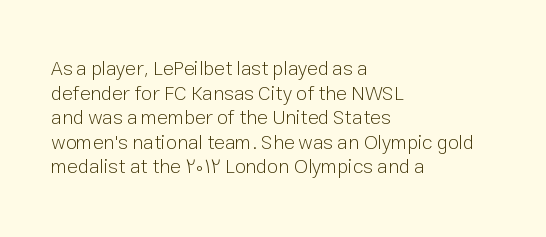
The image shows 20 px text type, upright; set left-aligned, line spacing 1.23x, normal letter spacing, not underlined.
